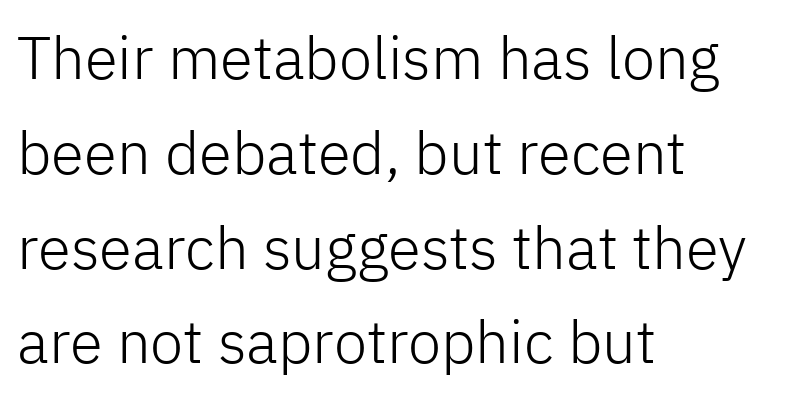
{"serif": "no", "italic": "no", "bold": "no", "weight": "light", "width": "normal", "stroke_contrast": "low", "x_height": "medium", "monospaced": "no", "underline": "no", "align": "left", "line_spacing": "normal", "line_spacing_ratio": 1.58, "letter_spacing": "normal", "letter_spacing_em": 0.0, "glyph_px": 60}
